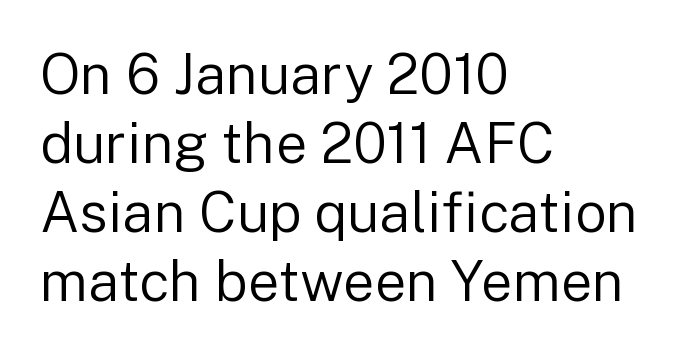
Q: Is the text bold? A: No.
Q: Is the text italic (slanted)? A: No, it is upright.
Q: Is the typeface a serif or a sans-serif typeface? A: Sans-serif.
Q: Is the text underlined? A: No.
Q: How is the paragraph aligned? A: Left-aligned.
Q: Is the spacing between letters normal or unusually wide? A: Normal.
Q: Width (condensed, normal, or wide)? A: Normal.
Q: Stroke contrast? A: Low.
Q: x-height? A: Medium.
Q: Monospaced? A: No.
